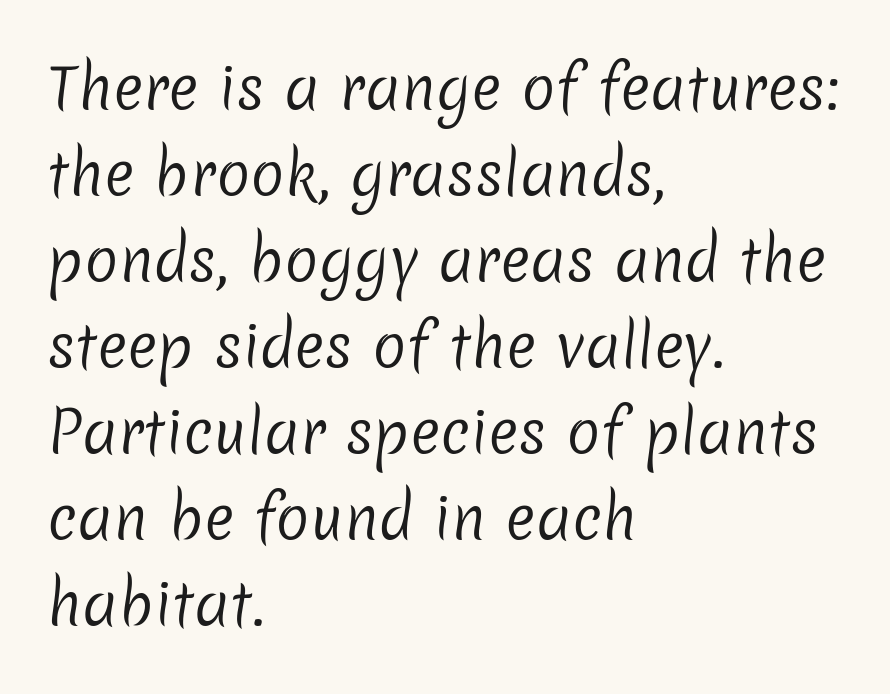
Q: Is the text bold? A: No.
Q: Is the typeface a serif or a sans-serif typeface? A: Sans-serif.
Q: Is the text underlined? A: No.
Q: How is the paragraph aligned? A: Left-aligned.
Q: Is the spacing between letters normal or unusually wide? A: Normal.
Q: Is the spacing between lines tight, normal or loose? A: Normal.
Q: Width (condensed, normal, or wide)? A: Normal.
Q: Stroke contrast? A: Low.
Q: x-height? A: Medium.
Q: Monospaced? A: No.
